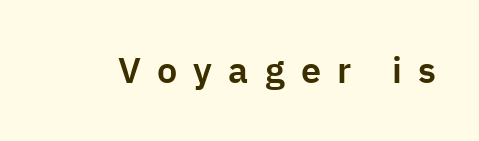
Q: Is the text italic (slanted)? A: No, it is upright.
Q: Is the typeface a serif or a sans-serif typeface? A: Sans-serif.
Q: Is the text underlined? A: No.
Q: Is the spacing between letters normal or unusually wide? A: Unusually wide.
Q: Width (condensed, normal, or wide)? A: Normal.
Q: Stroke contrast? A: Low.
Q: x-height? A: Medium.
Q: Monospaced? A: No.
